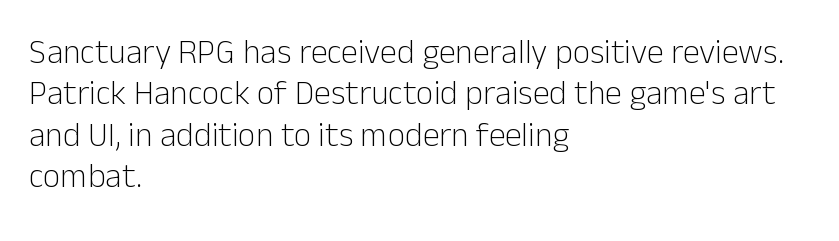
{"serif": "no", "italic": "no", "bold": "no", "weight": "light", "width": "normal", "stroke_contrast": "low", "x_height": "medium", "monospaced": "no", "underline": "no", "align": "left", "line_spacing_ratio": 1.22, "letter_spacing": "normal", "letter_spacing_em": 0.0, "glyph_px": 34}
